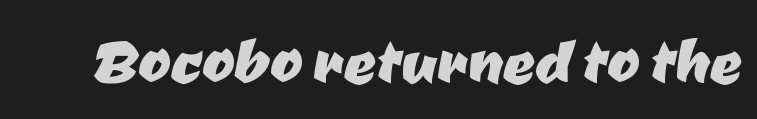
Q: Is the typeface a serif or a sans-serif typeface? A: Sans-serif.
Q: Is the text underlined? A: No.
Q: Is the spacing between letters normal or unusually wide? A: Normal.
Q: Width (condensed, normal, or wide)? A: Normal.
Q: Stroke contrast? A: Low.
Q: x-height? A: Medium.
Q: Monospaced? A: No.
